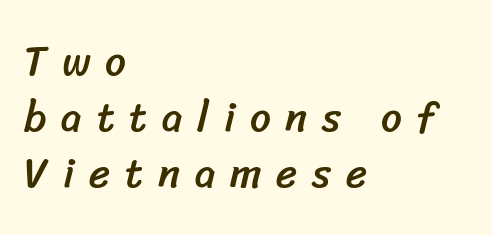
The image shows 41 px sans-serif type; set left-aligned, normal line spacing (1.37x), unusually wide letter spacing (+0.36 em), not underlined; low stroke contrast and a medium x-height.
